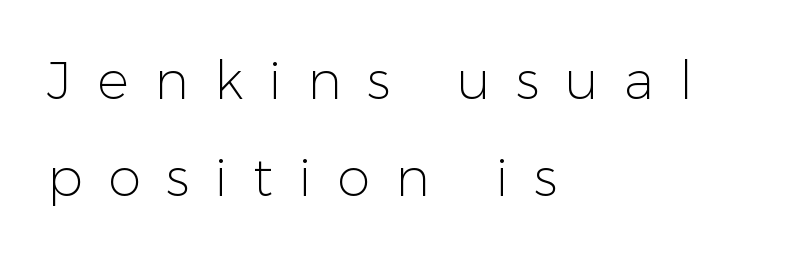
The image shows 53 px light sans-serif type, upright; set left-aligned, line spacing 1.83x, unusually wide letter spacing (+0.48 em), not underlined; low stroke contrast and a medium x-height.
